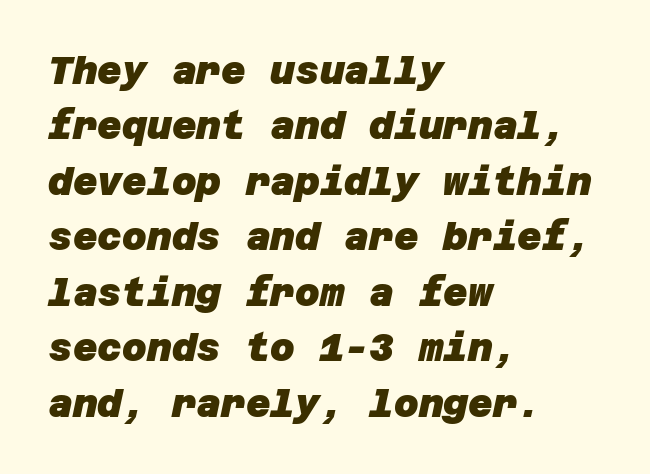
The paragraph shown leans on its left margin. As a designer I'd log this as weight 700, bold. Nope, no serifs anywhere on these letters. The designer left line spacing at the default. The area under the type is left untouched.
